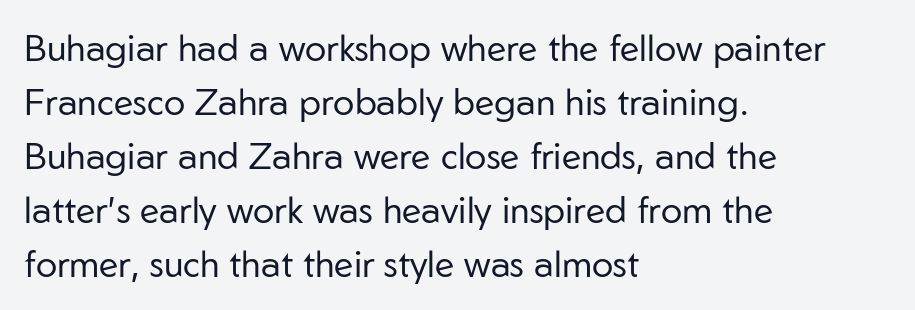
Q: Is the text bold? A: No.
Q: Is the text italic (slanted)? A: No, it is upright.
Q: Is the typeface a serif or a sans-serif typeface? A: Sans-serif.
Q: Is the text underlined? A: No.
Q: How is the paragraph aligned? A: Left-aligned.
Q: Is the spacing between letters normal or unusually wide? A: Normal.
Q: Is the spacing between lines tight, normal or loose? A: Normal.
Q: Width (condensed, normal, or wide)? A: Normal.
Q: Stroke contrast? A: Low.
Q: x-height? A: Medium.
Q: Monospaced? A: No.
